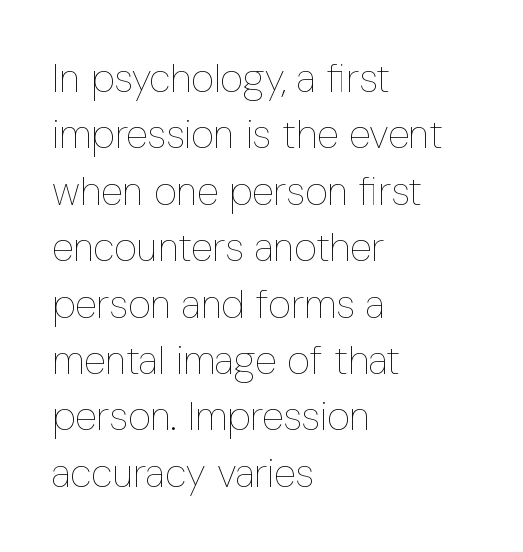
Q: Is the text bold? A: No.
Q: Is the text italic (slanted)? A: No, it is upright.
Q: Is the text underlined? A: No.
Q: How is the paragraph aligned? A: Left-aligned.
Q: Is the spacing between letters normal or unusually wide? A: Normal.
Q: Is the spacing between lines tight, normal or loose? A: Normal.
Q: Width (condensed, normal, or wide)? A: Condensed.
Q: Stroke contrast? A: Low.
Q: x-height? A: Medium.
Q: Monospaced? A: No.
